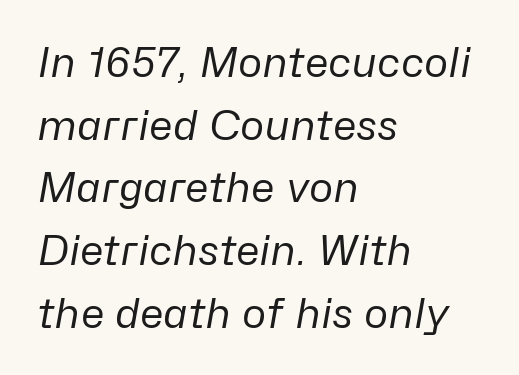
Q: Is the text bold? A: No.
Q: Is the text italic (slanted)? A: Yes, it leans right by about 10 degrees.
Q: Is the text underlined? A: No.
Q: How is the paragraph aligned? A: Left-aligned.
Q: Is the spacing between letters normal or unusually wide? A: Normal.
Q: Is the spacing between lines tight, normal or loose? A: Normal.
Q: Width (condensed, normal, or wide)? A: Normal.
Q: Stroke contrast? A: Low.
Q: x-height? A: Medium.
Q: Monospaced? A: No.
